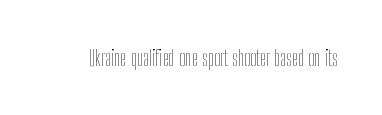
{"italic": "no", "bold": "no", "underline": "no", "letter_spacing": "normal", "letter_spacing_em": 0.0, "glyph_px": 22}
